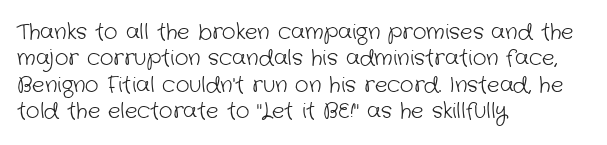
There is no visible air inserted between adjacent glyphs. A quiet, ordinary-to-light weight characterises the typeface. Bare-footed words on every line. The setting favours the left margin, as ordinary paragraphs usually do.
